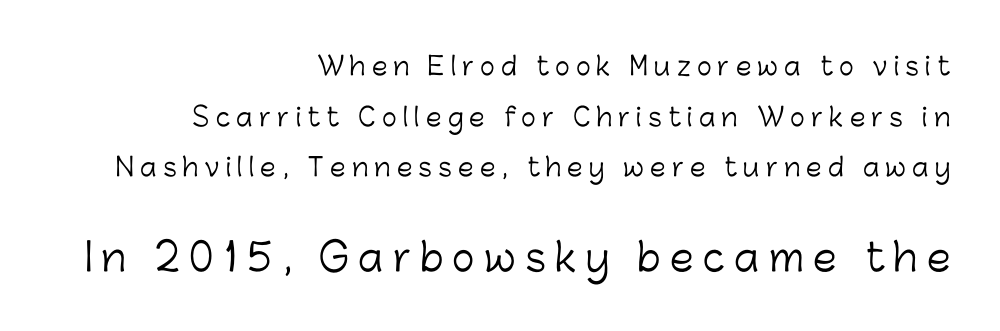
Where is the straight margin? On the right. Posture: upright roman. Nobody drew a line under any word here. Unbolded letterforms with no extra heft. Look at the bottom of the vertical strokes: they stop flat, with no serifs. The block of text is sparse from top to bottom, with ample space between rows.
